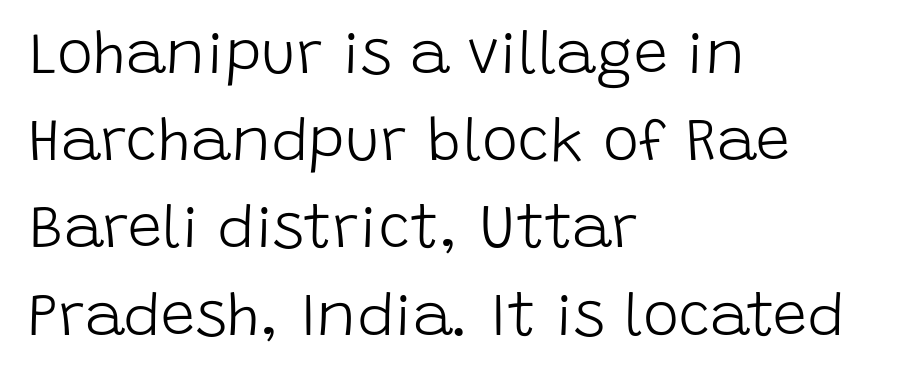
Q: Is the text bold? A: No.
Q: Is the text italic (slanted)? A: No, it is upright.
Q: Is the typeface a serif or a sans-serif typeface? A: Sans-serif.
Q: Is the text underlined? A: No.
Q: How is the paragraph aligned? A: Left-aligned.
Q: Is the spacing between letters normal or unusually wide? A: Normal.
Q: Is the spacing between lines tight, normal or loose? A: Normal.
Q: Width (condensed, normal, or wide)? A: Normal.
Q: Stroke contrast? A: Low.
Q: x-height? A: Large.
Q: Monospaced? A: No.
